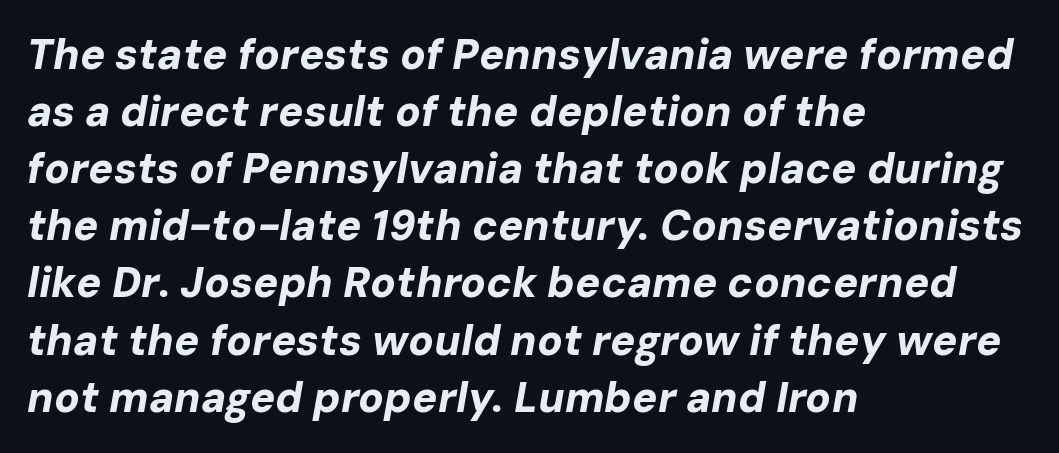
{"italic": "yes", "lean": "right", "slant_degrees": 10, "bold": "yes", "weight": "bold", "width": "normal", "stroke_contrast": "low", "x_height": "medium", "monospaced": "no", "underline": "no", "align": "left", "line_spacing": "normal", "line_spacing_ratio": 1.36, "letter_spacing": "normal", "letter_spacing_em": 0.0, "glyph_px": 42}
